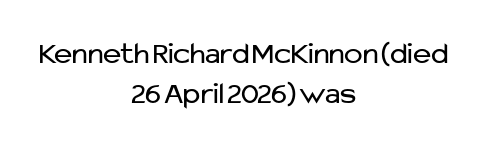
What stands out about the letter spacing? Nothing — it is the standard amount. This is sans-serif lettering, the kind often seen on screens and signage. The passage shown is not bold in any degree. Underlining? Definitely not there. These lines sit exactly where default settings would place them.
